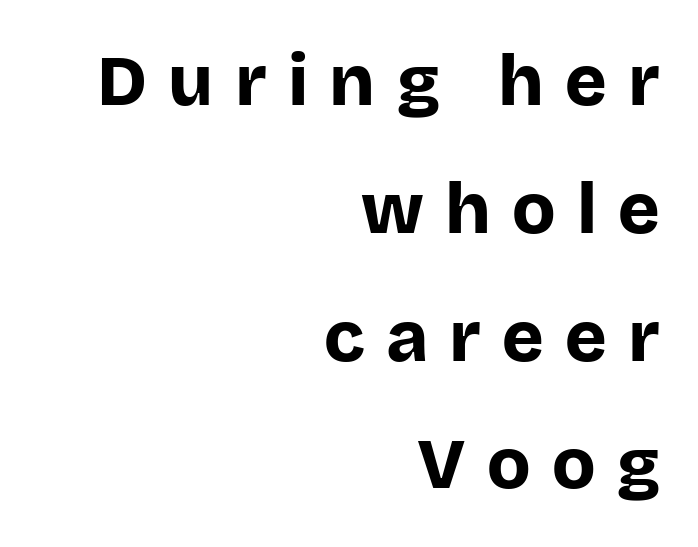
Caption: multi-line text, flush right, ragged left. The lettering stays uniformly vertical, giving the passage a roman look. Caption: bold face, heavy strokes. Character widths vary here, with narrow letters taking less room than wide ones.
